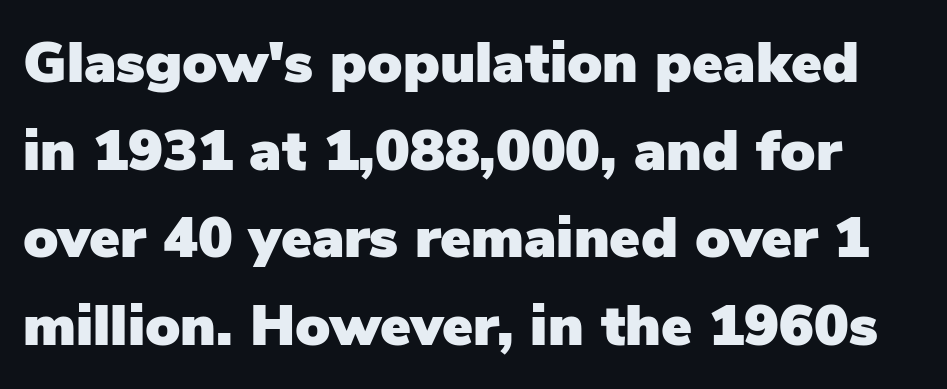
The characters display no serif detailing; their extremities are plain. The line texture is even and compact thanks to regular tracking. A bare baseline throughout the passage. The designer left line spacing at the default.
